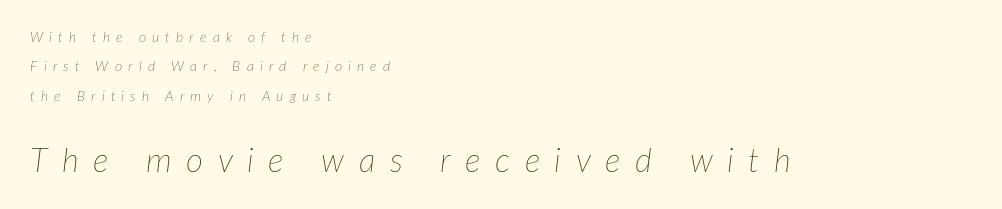
Q: Is the text bold? A: No.
Q: Is the text italic (slanted)? A: Yes, it leans right by about 7 degrees.
Q: Is the text underlined? A: No.
Q: How is the paragraph aligned? A: Left-aligned.
Q: Is the spacing between letters normal or unusually wide? A: Unusually wide.
Q: Is the spacing between lines tight, normal or loose? A: Loose.
Q: Which block of text is set in a larger size, the first (top) or the second (bottom)? A: The second (bottom) one.
Q: Width (condensed, normal, or wide)? A: Normal.
Q: Stroke contrast? A: Low.
Q: x-height? A: Medium.
Q: Monospaced? A: No.
